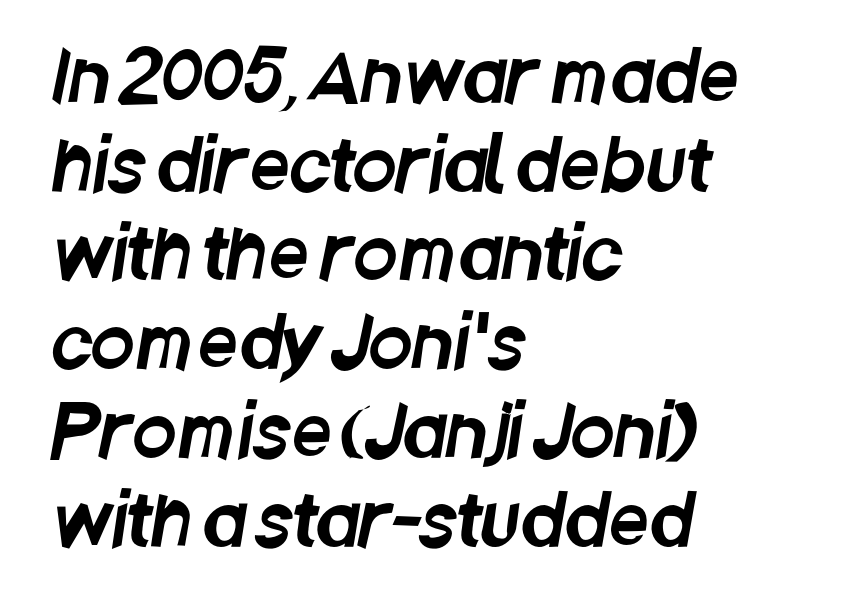
The image shows 71 px condensed sans-serif type; set left-aligned, normal line spacing (1.25x), normal letter spacing, not underlined; low stroke contrast and a large x-height.
